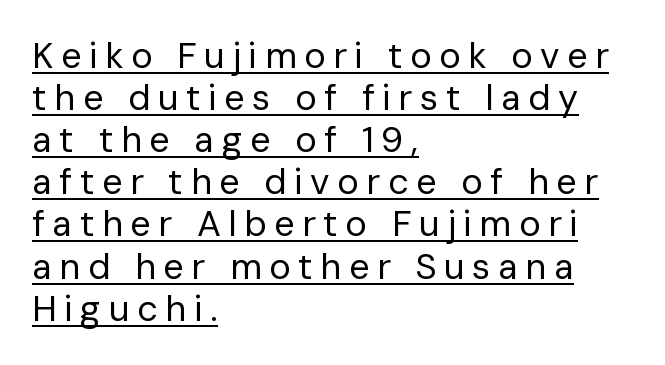
The image shows 36 px regular-weight sans-serif type, upright; set left-aligned, line spacing 1.17x, unusually wide letter spacing (+0.21 em), underlined; low stroke contrast and a medium x-height.
